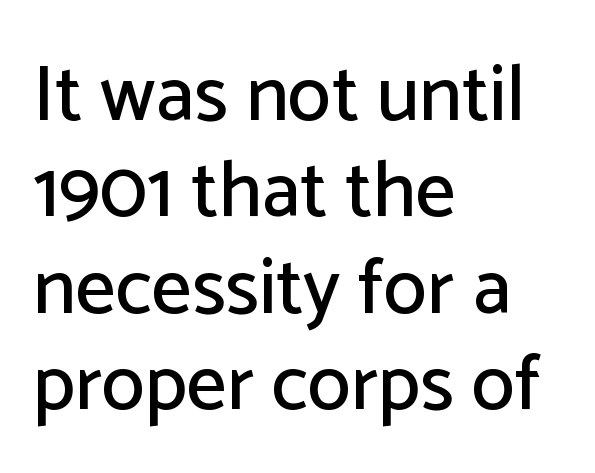
{"serif": "no", "italic": "no", "width": "normal", "stroke_contrast": "low", "x_height": "medium", "monospaced": "no", "underline": "no", "align": "left", "line_spacing_ratio": 1.22, "letter_spacing": "normal", "letter_spacing_em": 0.0, "glyph_px": 79}
